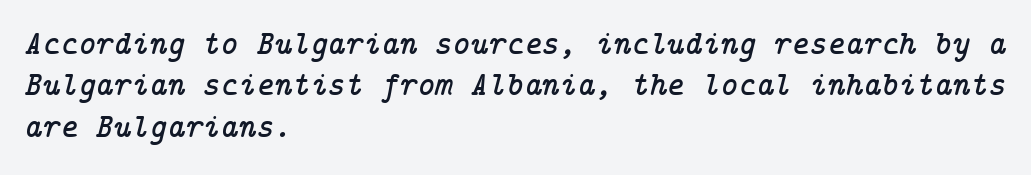
The image shows 34 px serif type, italic (leaning right); set left-aligned, line spacing 1.22x, normal letter spacing, not underlined; low stroke contrast and a medium x-height.
